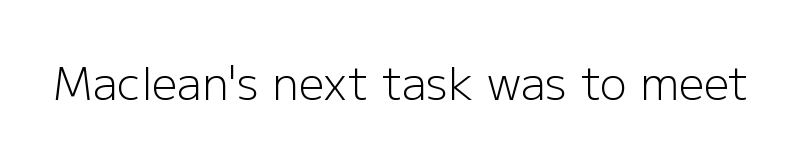
The image shows 45 px light sans-serif type, upright; set normal letter spacing, not underlined; low stroke contrast and a medium x-height.
